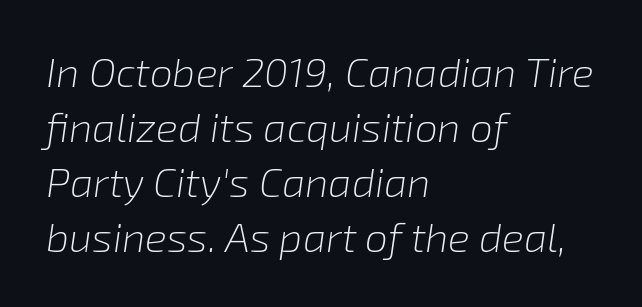
Q: Is the text bold? A: No.
Q: Is the text italic (slanted)? A: Yes, it leans right by about 8 degrees.
Q: Is the text underlined? A: No.
Q: How is the paragraph aligned? A: Left-aligned.
Q: Is the spacing between letters normal or unusually wide? A: Normal.
Q: Is the spacing between lines tight, normal or loose? A: Normal.
Q: Width (condensed, normal, or wide)? A: Normal.
Q: Stroke contrast? A: Low.
Q: x-height? A: Medium.
Q: Monospaced? A: No.
